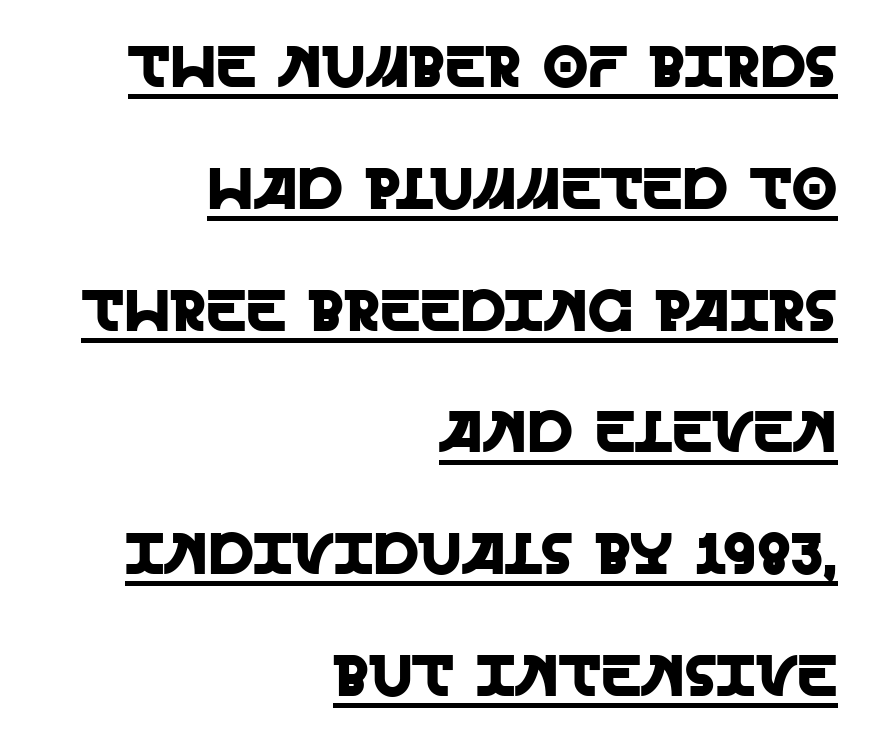
A roman cut, with each character standing at attention. Each letter keeps its own natural width here, so spacing adapts to shape. The designer went with a sans here, leaving each stem footless. This sample carries an underscore along the baseline area.
